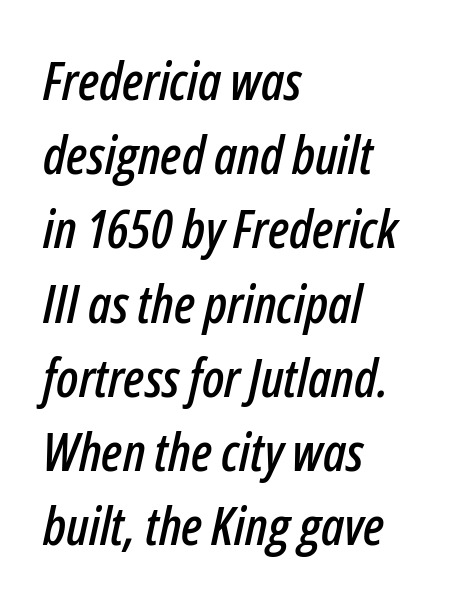
{"italic": "yes", "lean": "right", "slant_degrees": 12, "width": "condensed", "stroke_contrast": "low", "x_height": "medium", "monospaced": "no", "underline": "no", "align": "left", "line_spacing": "normal", "line_spacing_ratio": 1.4, "letter_spacing": "normal", "letter_spacing_em": 0.0, "glyph_px": 53}
